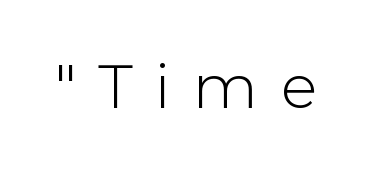
Q: Is the text italic (slanted)? A: No, it is upright.
Q: Is the typeface a serif or a sans-serif typeface? A: Sans-serif.
Q: Is the text underlined? A: No.
Q: Is the spacing between letters normal or unusually wide? A: Unusually wide.
Q: Width (condensed, normal, or wide)? A: Normal.
Q: Stroke contrast? A: Low.
Q: x-height? A: Medium.
Q: Monospaced? A: No.
